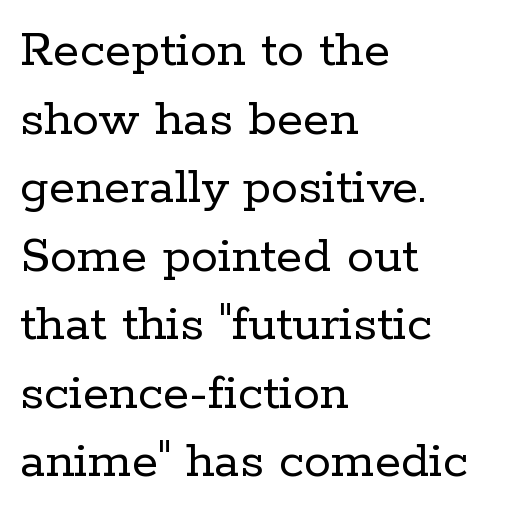
{"serif": "yes", "italic": "no", "bold": "no", "weight": "regular", "width": "normal", "stroke_contrast": "low", "x_height": "medium", "monospaced": "no", "underline": "no", "align": "left", "line_spacing": "normal", "line_spacing_ratio": 1.27, "letter_spacing": "normal", "letter_spacing_em": 0.0, "glyph_px": 54}
